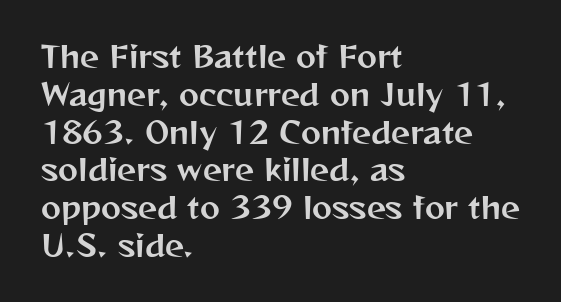
Here the glyphs are tracked normally, forming tight word shapes. Nope, no serifs anywhere on these letters. The lettering holds an erect, upright posture throughout. The rendering anchors every line to the left-hand side. Honestly, the row spacing looks completely unremarkable. Check under the words: just untouched page.
